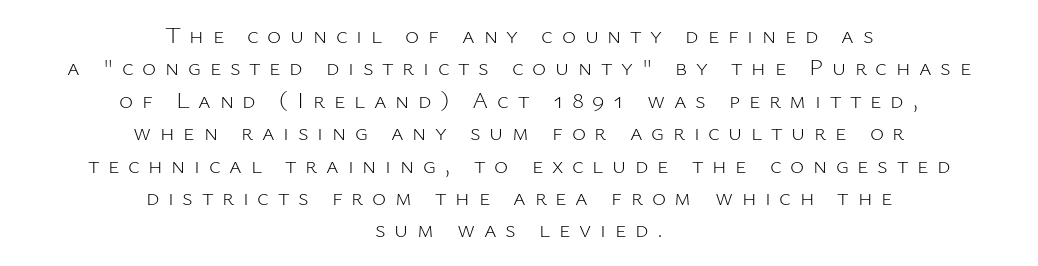
{"italic": "no", "bold": "no", "underline": "no", "align": "center", "line_spacing": "normal", "line_spacing_ratio": 1.35, "letter_spacing": "wide", "letter_spacing_em": 0.36, "glyph_px": 24}
